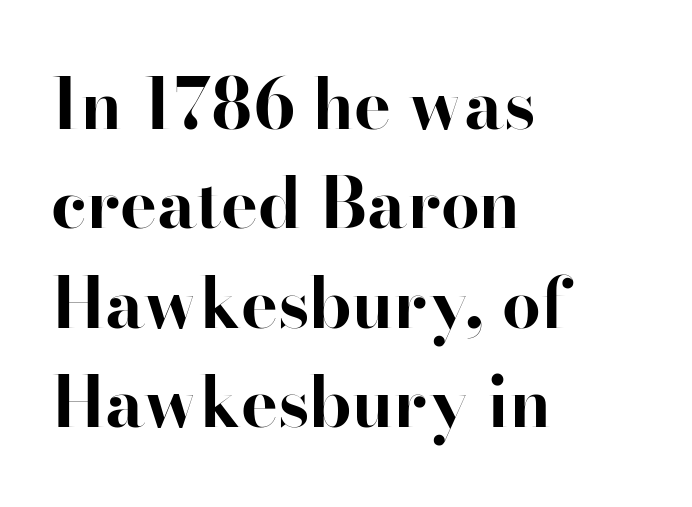
{"serif": "yes", "italic": "no", "bold": "yes", "weight": "bold", "width": "normal", "stroke_contrast": "high", "x_height": "small", "monospaced": "no", "underline": "no", "align": "left", "line_spacing": "normal", "line_spacing_ratio": 1.44, "letter_spacing": "normal", "letter_spacing_em": 0.0, "glyph_px": 69}
